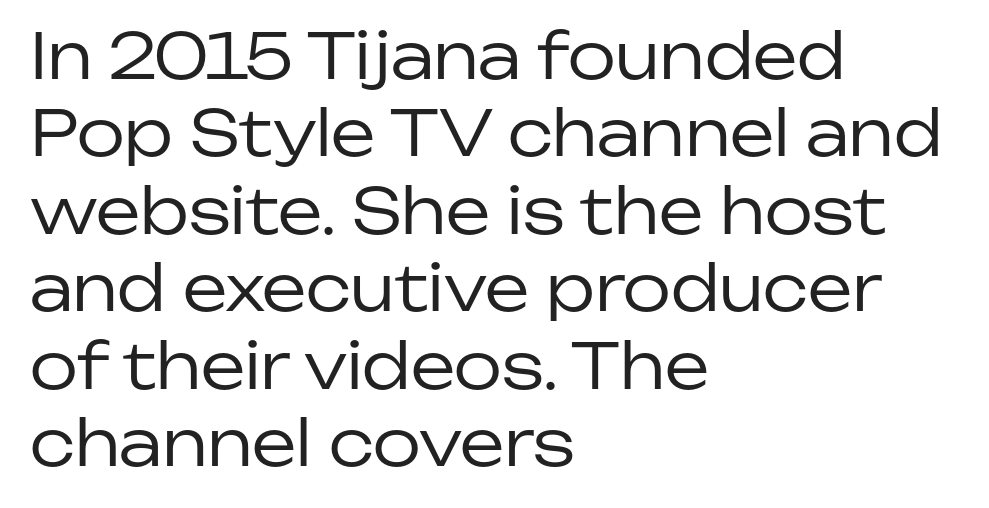
Q: Is the text bold? A: No.
Q: Is the text italic (slanted)? A: No, it is upright.
Q: Is the typeface a serif or a sans-serif typeface? A: Sans-serif.
Q: Is the text underlined? A: No.
Q: How is the paragraph aligned? A: Left-aligned.
Q: Is the spacing between letters normal or unusually wide? A: Normal.
Q: Width (condensed, normal, or wide)? A: Normal.
Q: Stroke contrast? A: Low.
Q: x-height? A: Medium.
Q: Monospaced? A: No.
